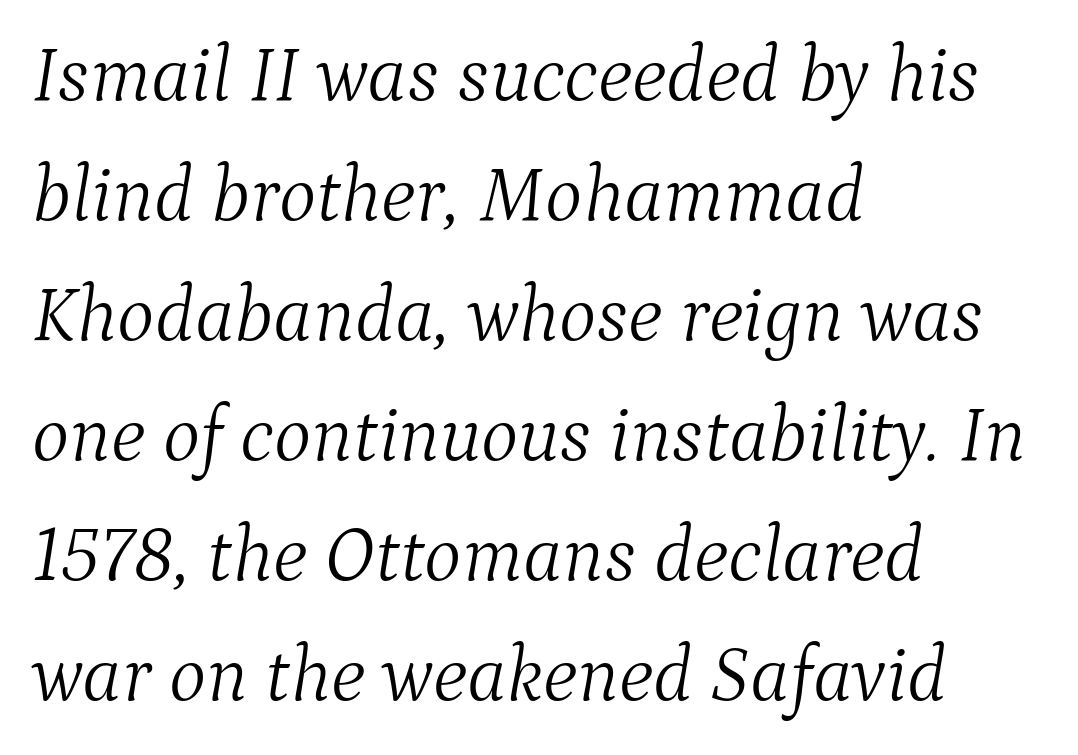
The image shows 79 px light serif type, italic (leaning right); set left-aligned, normal line spacing (1.52x), normal letter spacing, not underlined; medium stroke contrast and a medium x-height.
